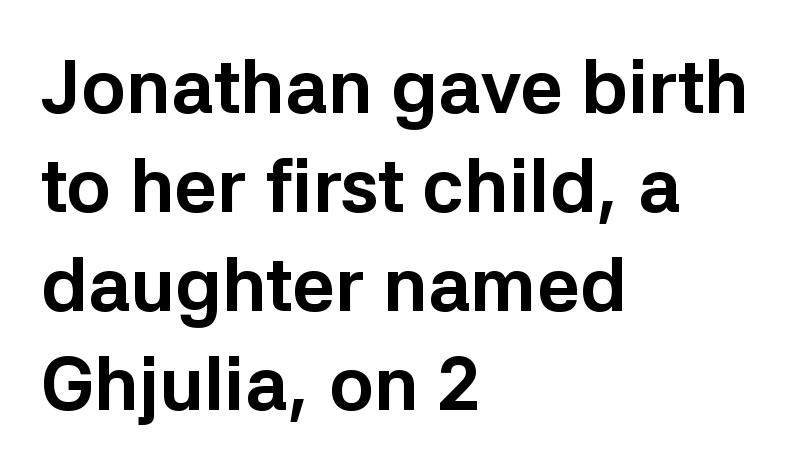
{"serif": "no", "italic": "no", "bold": "yes", "weight": "bold", "width": "normal", "stroke_contrast": "low", "x_height": "medium", "monospaced": "no", "underline": "no", "align": "left", "line_spacing": "normal", "line_spacing_ratio": 1.32, "letter_spacing": "normal", "letter_spacing_em": 0.0, "glyph_px": 75}
